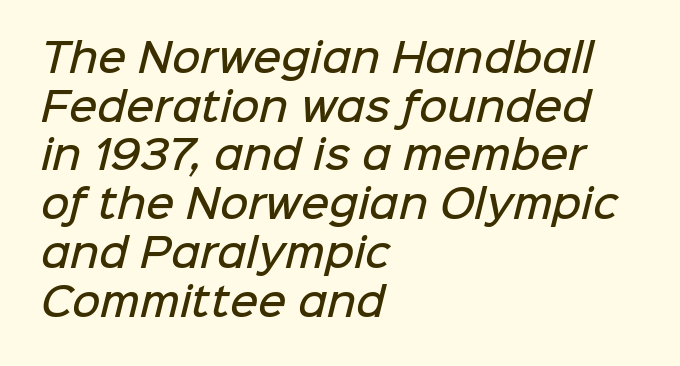
Q: Is the text bold? A: Semi-bold.
Q: Is the typeface a serif or a sans-serif typeface? A: Sans-serif.
Q: Is the text underlined? A: No.
Q: How is the paragraph aligned? A: Left-aligned.
Q: Is the spacing between letters normal or unusually wide? A: Normal.
Q: Is the spacing between lines tight, normal or loose? A: Normal.
Q: Width (condensed, normal, or wide)? A: Normal.
Q: Stroke contrast? A: Low.
Q: x-height? A: Medium.
Q: Monospaced? A: No.
